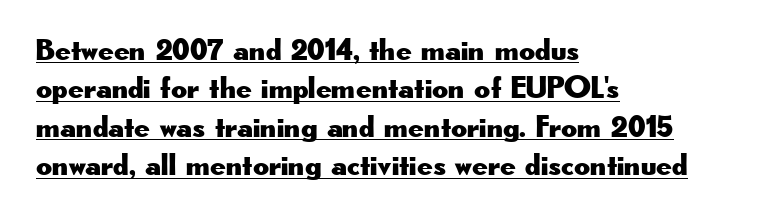
The image shows 31 px wide sans-serif type, upright; set left-aligned, line spacing 1.24x, normal letter spacing, underlined; low stroke contrast and a small x-height.
